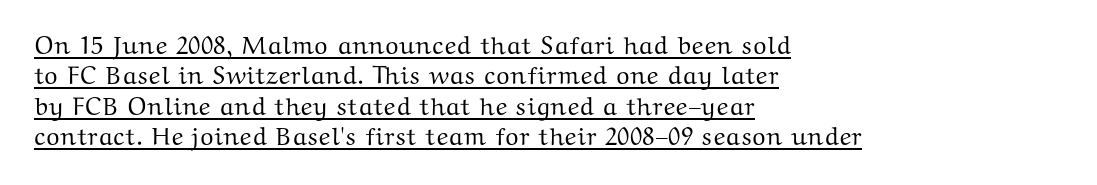
The image shows 25 px text type, upright; set left-aligned, line spacing 1.22x, normal letter spacing, underlined.
